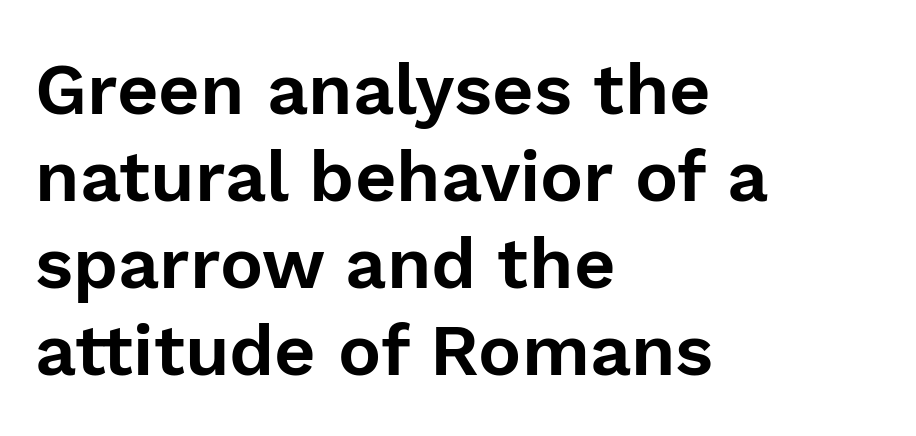
Q: Is the text italic (slanted)? A: No, it is upright.
Q: Is the typeface a serif or a sans-serif typeface? A: Sans-serif.
Q: Is the text underlined? A: No.
Q: How is the paragraph aligned? A: Left-aligned.
Q: Is the spacing between letters normal or unusually wide? A: Normal.
Q: Width (condensed, normal, or wide)? A: Normal.
Q: Stroke contrast? A: Low.
Q: x-height? A: Medium.
Q: Monospaced? A: No.
